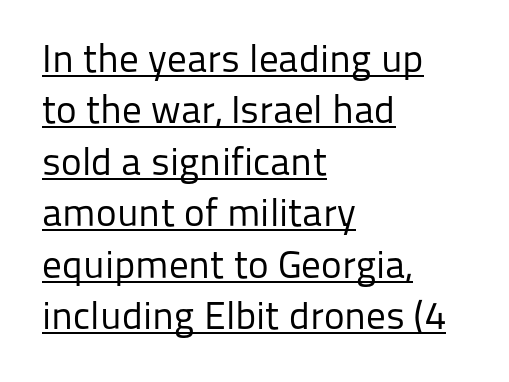
{"serif": "no", "italic": "no", "bold": "no", "weight": "regular", "width": "normal", "stroke_contrast": "low", "x_height": "medium", "monospaced": "no", "underline": "yes", "align": "left", "line_spacing": "normal", "line_spacing_ratio": 1.32, "letter_spacing": "normal", "letter_spacing_em": 0.0, "glyph_px": 39}
